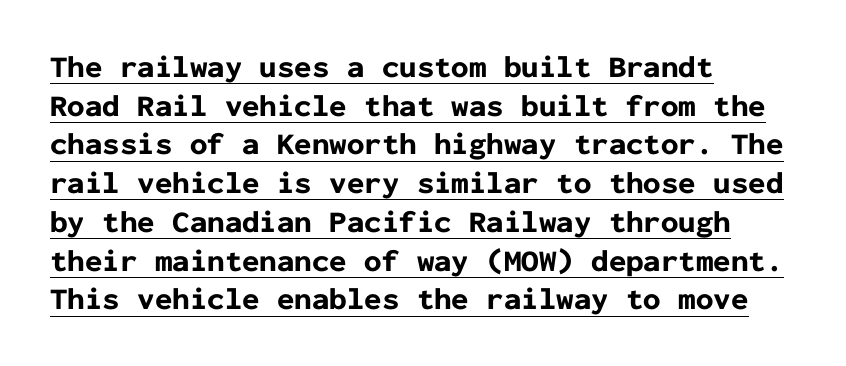
{"serif": "no", "italic": "no", "bold": "yes", "weight": "bold", "width": "normal", "stroke_contrast": "low", "x_height": "medium", "monospaced": "yes", "underline": "yes", "align": "left", "line_spacing": "normal", "line_spacing_ratio": 1.25, "letter_spacing": "normal", "letter_spacing_em": 0.0, "glyph_px": 31}
